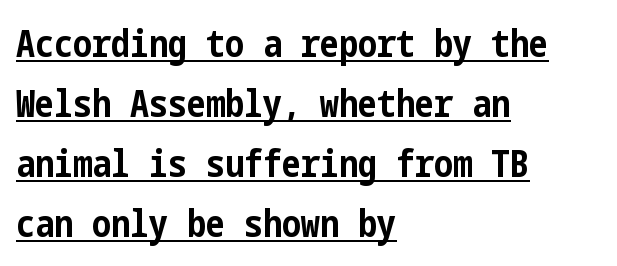
The rendering anchors every line to the left-hand side. Designer's note — italics off, roman on. Thick stems and heavy bowls — unmistakably bold. Default kerning and tracking; the words read as compact shapes. Looks like someone drew a line under every word here. The line-height multiplier appears to be the usual default.
